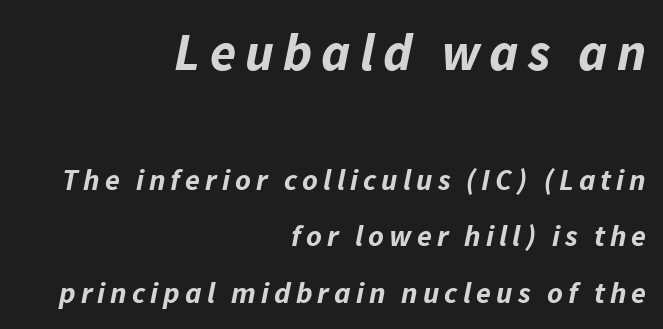
On the weight axis this lands at bold, roughly 700. This rendering features lettering with no underline. The compositor pushed each line to the right boundary. Do the characters align in a grid? No, the font is proportional. Bigger letters appear in the top chunk; the bottom chunk is reduced.
